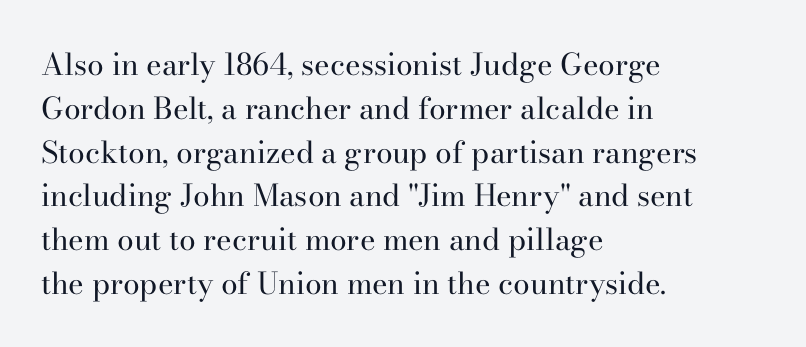
This sample has the flowing, uneven cadence of proportional lettering. The strip under each line holds only bare page. The tracking reads as untouched default to a designer's eye. Quick note: interline space is typical. Every row of glyphs begins at an identical x-position on the left.
